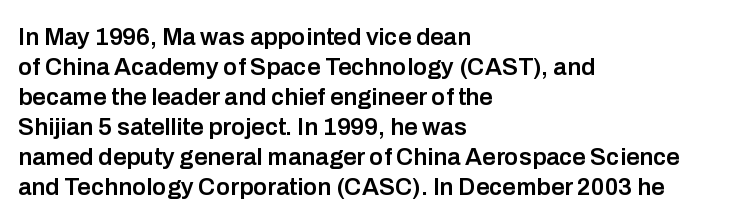
Q: Is the text bold? A: Semi-bold.
Q: Is the text italic (slanted)? A: No, it is upright.
Q: Is the text underlined? A: No.
Q: How is the paragraph aligned? A: Left-aligned.
Q: Is the spacing between letters normal or unusually wide? A: Normal.
Q: Is the spacing between lines tight, normal or loose? A: Normal.
